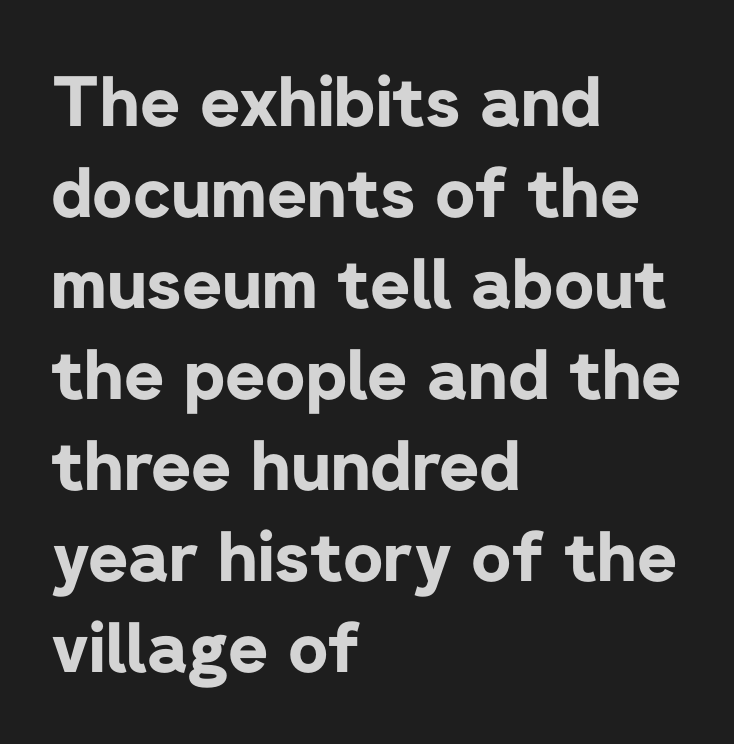
Type without underlining. One-word summary of the alignment: left. In terms of letterform style, serifs are entirely absent. The face used here is proportionally spaced, like ordinary book or web type.
